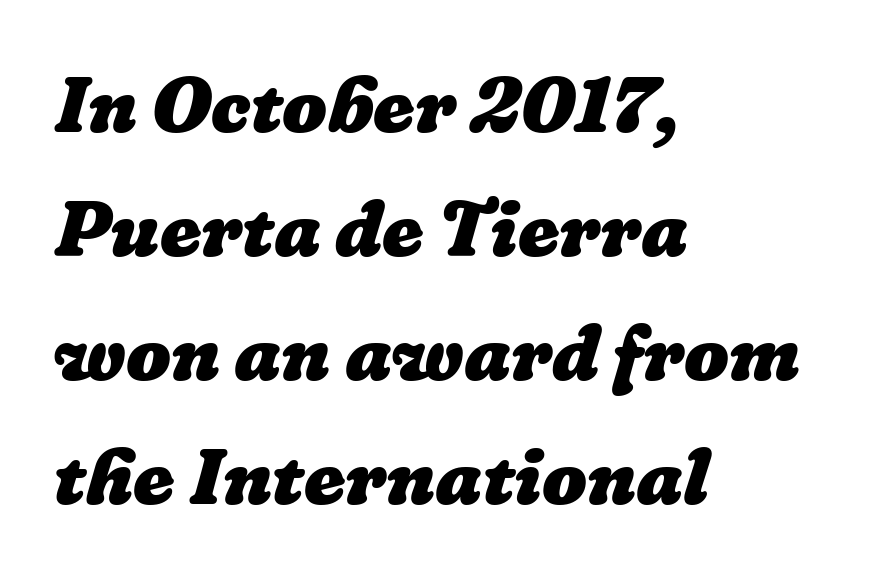
Q: Is the text bold? A: Yes.
Q: Is the text underlined? A: No.
Q: How is the paragraph aligned? A: Left-aligned.
Q: Is the spacing between letters normal or unusually wide? A: Normal.
Q: Is the spacing between lines tight, normal or loose? A: Normal.
Q: Width (condensed, normal, or wide)? A: Normal.
Q: Stroke contrast? A: Low.
Q: x-height? A: Medium.
Q: Monospaced? A: No.
